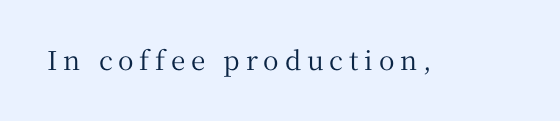
Q: Is the text italic (slanted)? A: No, it is upright.
Q: Is the text underlined? A: No.
Q: Is the spacing between letters normal or unusually wide? A: Unusually wide.
